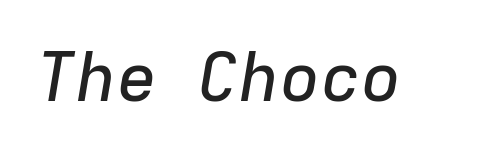
The image shows 68 px text type, italic (leaning right), monospaced; set normal letter spacing, not underlined; low stroke contrast and a medium x-height.
